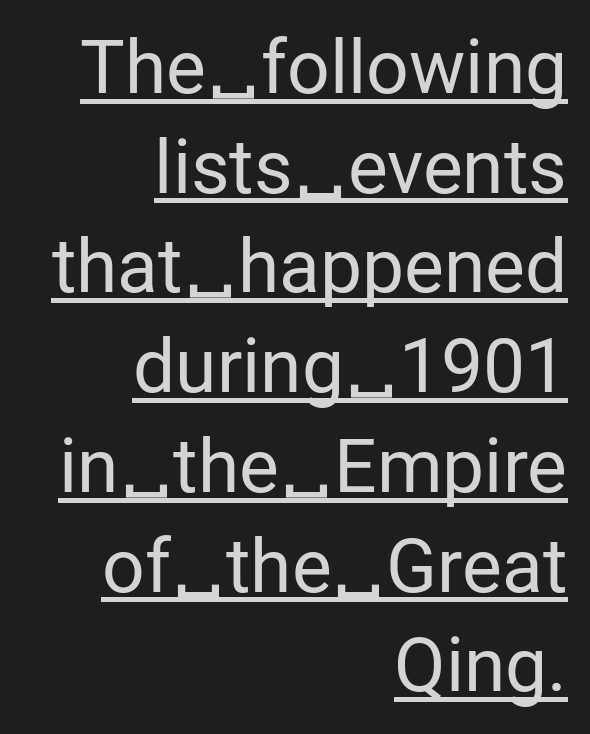
No heavy texture on the line: the type isn't bold. Is there an underline? Yes — a line sits under the letters. Here the glyphs are tracked normally, forming tight word shapes. Line endings align vertically; line beginnings do not. The block of text has a typical density, with ordinary space between rows. The typeface chosen for these lines omits serifs.
